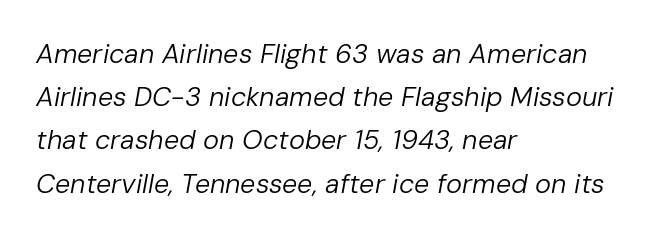
Horizontally, the lines are justified to the leading edge only. Compared with ordinary roman type, these characters are visibly tilted. A quiet, ordinary-to-light weight characterises the typeface. What's the leading like? Ordinary, nothing unusual. Students, note that the glyphs here touch the page at normal intervals.
